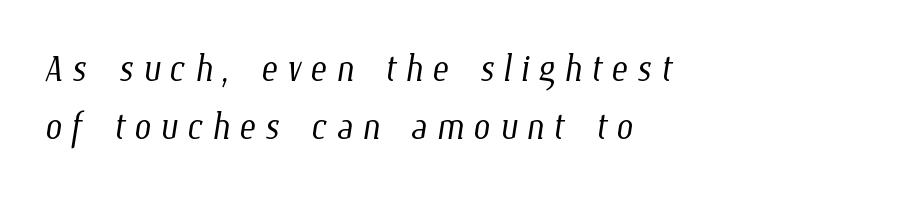
Q: Is the text bold? A: No.
Q: Is the text underlined? A: No.
Q: How is the paragraph aligned? A: Left-aligned.
Q: Width (condensed, normal, or wide)? A: Condensed.
Q: Stroke contrast? A: Low.
Q: x-height? A: Medium.
Q: Monospaced? A: No.
